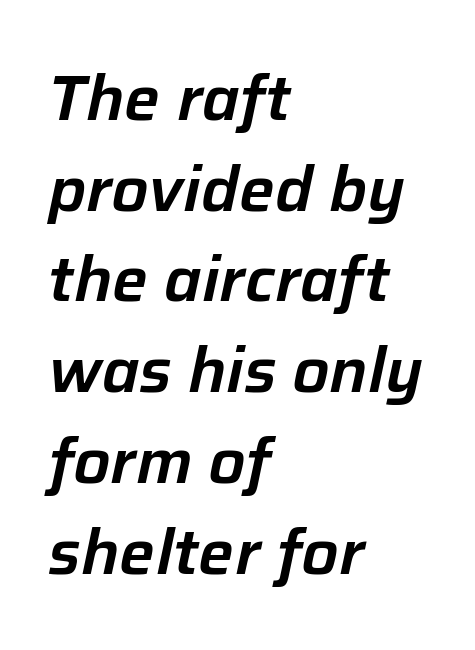
Q: Is the text italic (slanted)? A: Yes, it leans right by about 12 degrees.
Q: Is the text underlined? A: No.
Q: How is the paragraph aligned? A: Left-aligned.
Q: Is the spacing between letters normal or unusually wide? A: Normal.
Q: Is the spacing between lines tight, normal or loose? A: Normal.
Q: Width (condensed, normal, or wide)? A: Normal.
Q: Stroke contrast? A: Low.
Q: x-height? A: Medium.
Q: Monospaced? A: No.
